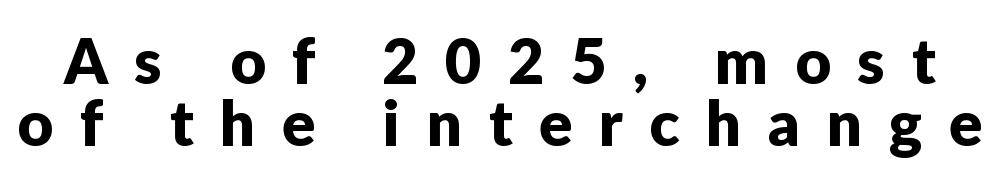
Q: Is the text italic (slanted)? A: No, it is upright.
Q: Is the typeface a serif or a sans-serif typeface? A: Sans-serif.
Q: Is the text underlined? A: No.
Q: Is the spacing between letters normal or unusually wide? A: Unusually wide.
Q: Is the spacing between lines tight, normal or loose? A: Tight.
Q: Width (condensed, normal, or wide)? A: Normal.
Q: Stroke contrast? A: Low.
Q: x-height? A: Medium.
Q: Monospaced? A: No.
